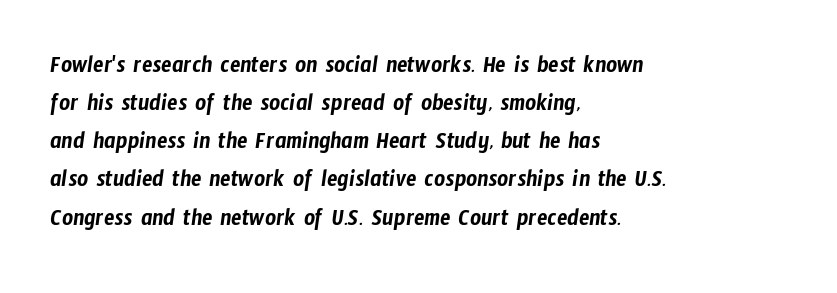
The paragraph has a hard left edge and a soft right edge. Underlining? Definitely not there. The gaps between neighbouring characters are ordinary and unremarkable. Baseline-to-baseline distance is the conventional proportion of letter height.
